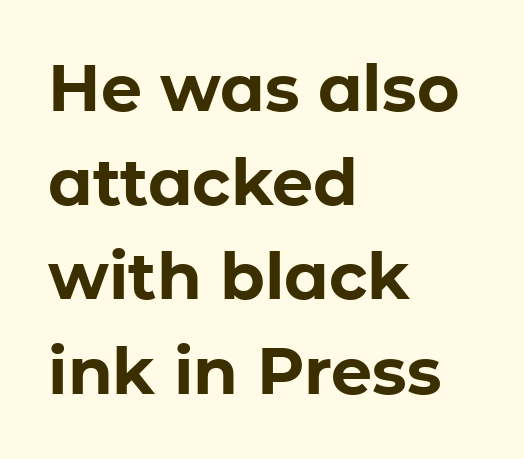
{"serif": "no", "italic": "no", "bold": "yes", "weight": "bold", "width": "normal", "stroke_contrast": "low", "x_height": "medium", "monospaced": "no", "underline": "no", "align": "left", "line_spacing": "normal", "line_spacing_ratio": 1.45, "letter_spacing": "normal", "letter_spacing_em": 0.0, "glyph_px": 65}
